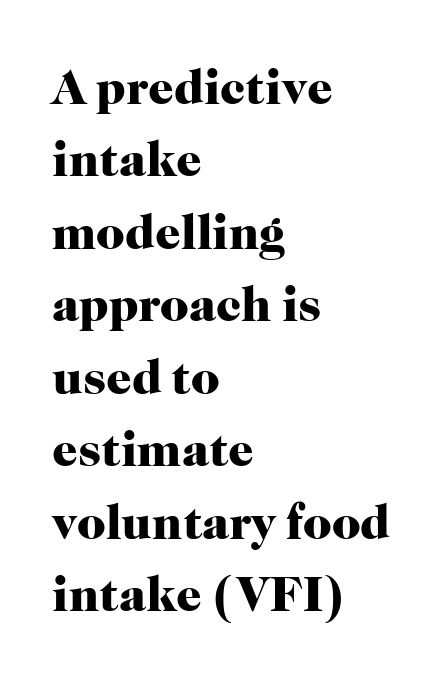
Q: Is the text bold? A: Yes.
Q: Is the text italic (slanted)? A: No, it is upright.
Q: Is the typeface a serif or a sans-serif typeface? A: Serif.
Q: Is the text underlined? A: No.
Q: How is the paragraph aligned? A: Left-aligned.
Q: Is the spacing between letters normal or unusually wide? A: Normal.
Q: Is the spacing between lines tight, normal or loose? A: Normal.
Q: Width (condensed, normal, or wide)? A: Normal.
Q: Stroke contrast? A: High.
Q: x-height? A: Medium.
Q: Monospaced? A: No.
